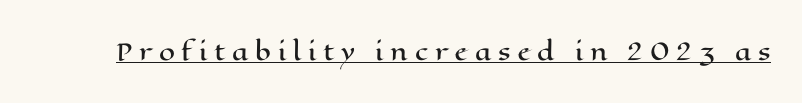
The image shows 23 px text type, upright; set unusually wide letter spacing (+0.29 em), underlined.
